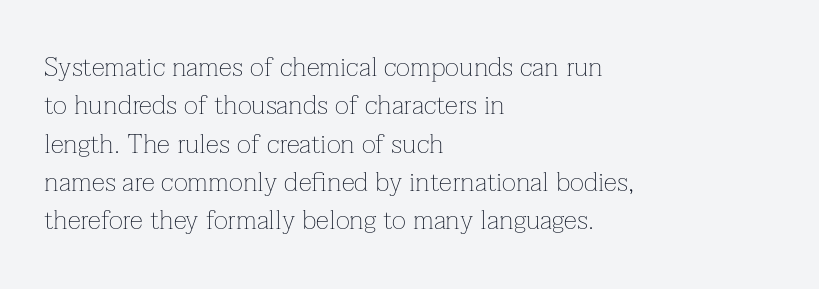
Q: Is the text bold? A: No.
Q: Is the text italic (slanted)? A: No, it is upright.
Q: Is the text underlined? A: No.
Q: How is the paragraph aligned? A: Left-aligned.
Q: Is the spacing between letters normal or unusually wide? A: Normal.
Q: Is the spacing between lines tight, normal or loose? A: Normal.
